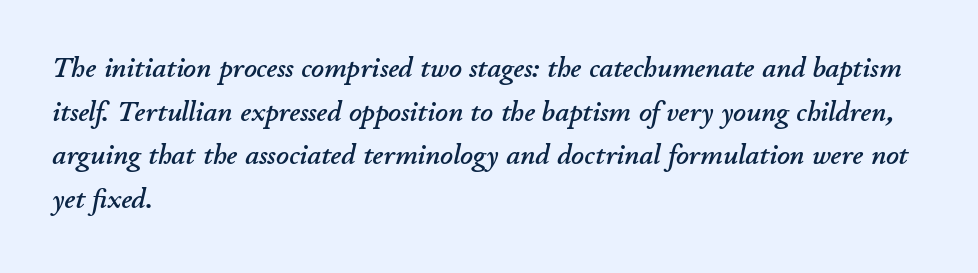
Q: Is the text italic (slanted)? A: Yes, it leans right by about 11 degrees.
Q: Is the text underlined? A: No.
Q: How is the paragraph aligned? A: Left-aligned.
Q: Is the spacing between letters normal or unusually wide? A: Normal.
Q: Is the spacing between lines tight, normal or loose? A: Normal.
Q: Width (condensed, normal, or wide)? A: Normal.
Q: Stroke contrast? A: Low.
Q: x-height? A: Small.
Q: Monospaced? A: No.
